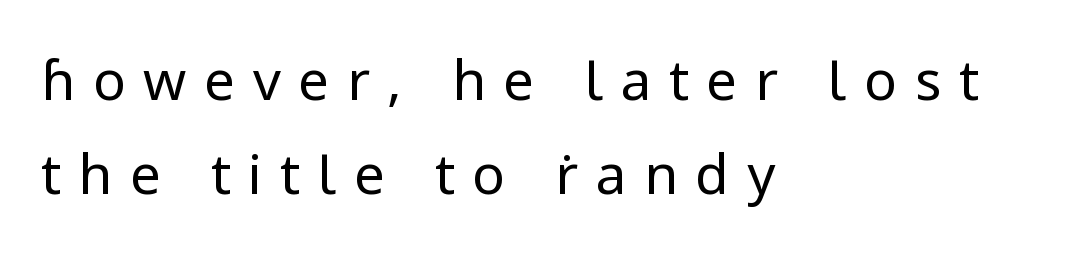
Q: Is the text bold? A: No.
Q: Is the text italic (slanted)? A: No, it is upright.
Q: Is the typeface a serif or a sans-serif typeface? A: Sans-serif.
Q: Is the text underlined? A: No.
Q: How is the paragraph aligned? A: Left-aligned.
Q: Is the spacing between letters normal or unusually wide? A: Unusually wide.
Q: Width (condensed, normal, or wide)? A: Normal.
Q: Stroke contrast? A: Low.
Q: x-height? A: Medium.
Q: Monospaced? A: No.
